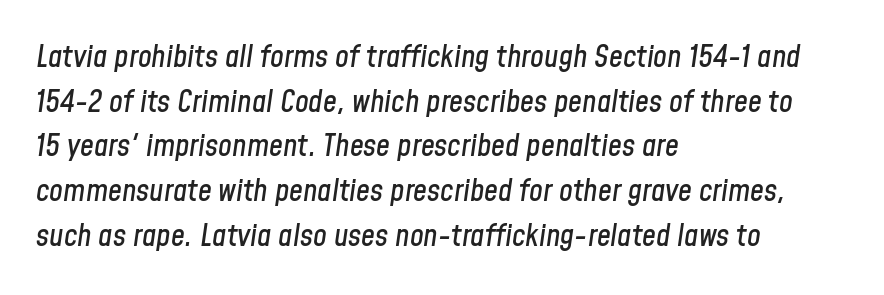
The space directly below the letters is spotless. Regarding leading, the lines here are spaced in the standard way. Line beginnings align vertically; line endings do not. There's an unmistakable incline to the writing here. The face used here is proportionally spaced, like ordinary book or web type. Caption: standard tracking, unaltered.
